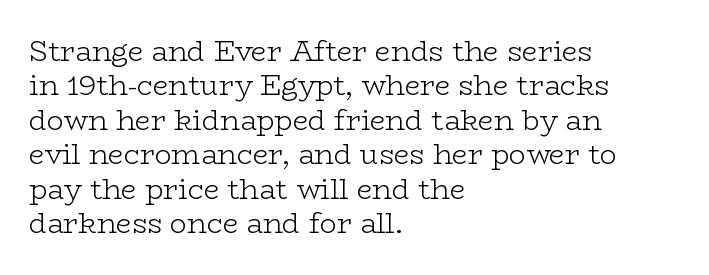
Casual observation: everything's shoved over to the left. The strip under each line holds only bare page. The strokes carry an ordinary text weight at most. Spacing verdict: proportional, widths tailored to each character.
